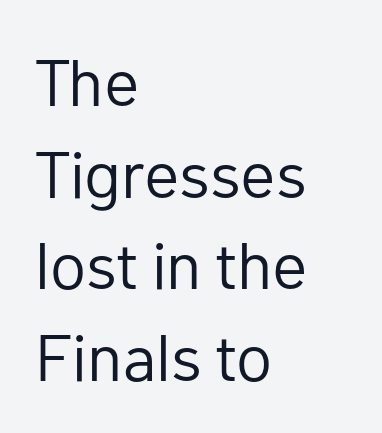
The image shows 66 px regular-weight sans-serif type, upright; set left-aligned, normal line spacing (1.39x), normal letter spacing, not underlined; low stroke contrast and a medium x-height.
